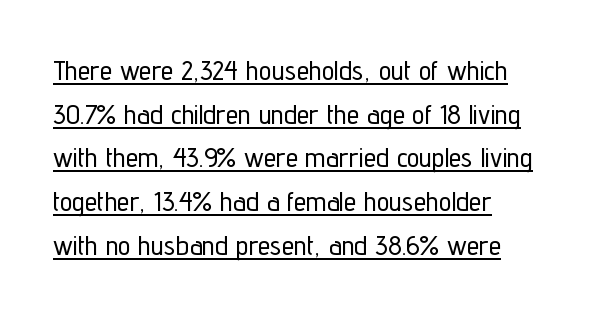
Q: Is the text italic (slanted)? A: No, it is upright.
Q: Is the typeface a serif or a sans-serif typeface? A: Sans-serif.
Q: Is the text underlined? A: Yes.
Q: Is the spacing between letters normal or unusually wide? A: Normal.
Q: Is the spacing between lines tight, normal or loose? A: Normal.
Q: Width (condensed, normal, or wide)? A: Condensed.
Q: Stroke contrast? A: Low.
Q: x-height? A: Medium.
Q: Monospaced? A: No.
